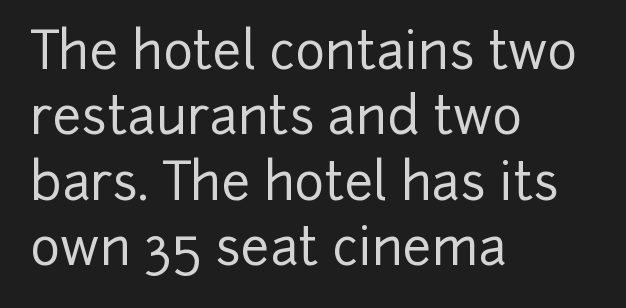
{"serif": "no", "italic": "no", "width": "normal", "stroke_contrast": "low", "x_height": "medium", "monospaced": "no", "underline": "no", "align": "left", "line_spacing": "normal", "line_spacing_ratio": 1.28, "letter_spacing": "normal", "letter_spacing_em": 0.0, "glyph_px": 51}
